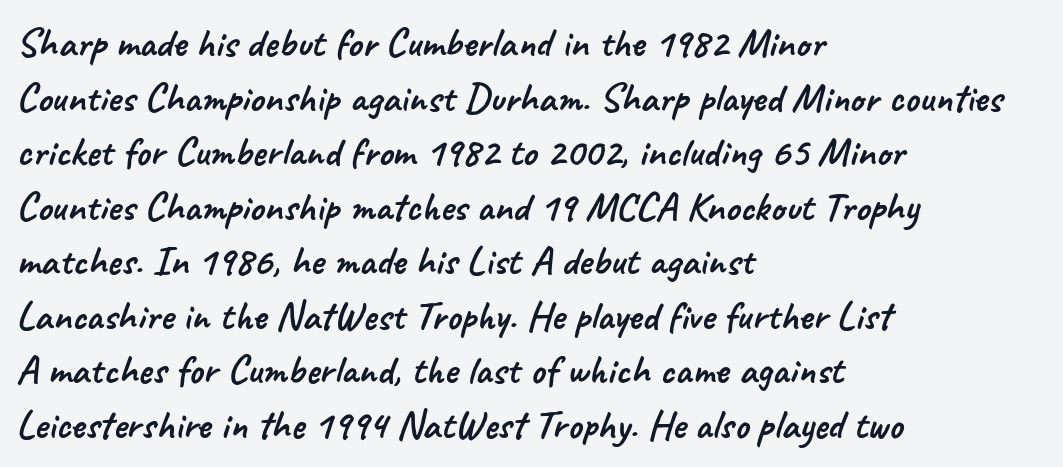
Inter-character spacing is left at the font's built-in metrics. The space beneath each line is pristine and unruled. The face used here is a sans, in the tradition of grotesques and geometrics. Notice how the passage keeps a crisp vertical edge on the left only.
